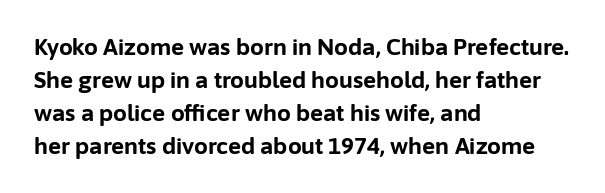
Q: Is the text bold? A: Yes.
Q: Is the text italic (slanted)? A: No, it is upright.
Q: Is the text underlined? A: No.
Q: How is the paragraph aligned? A: Left-aligned.
Q: Is the spacing between letters normal or unusually wide? A: Normal.
Q: Is the spacing between lines tight, normal or loose? A: Normal.
